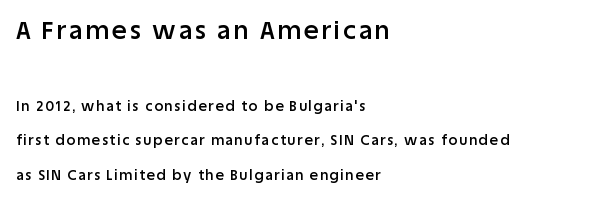
The image shows 25 px text type, upright; set left-aligned, loose line spacing (2.47x), not underlined; the first (top) block is 1.79x larger.
